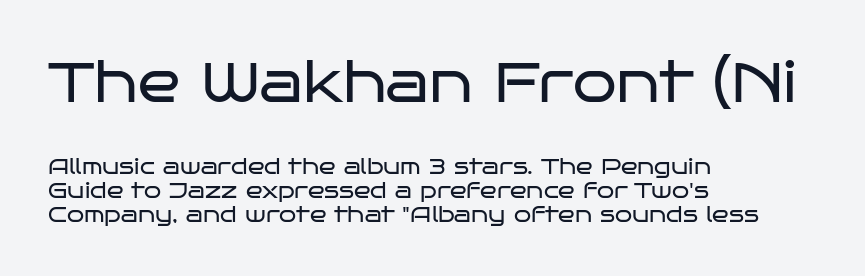
{"serif": "no", "italic": "no", "bold": "no", "weight": "regular", "width": "wide", "stroke_contrast": "low", "x_height": "large", "monospaced": "no", "underline": "no", "align": "left", "line_spacing": "tight", "line_spacing_ratio": 1.08, "letter_spacing": "normal", "letter_spacing_em": 0.0, "larger_block": "first", "size_ratio": 2.55, "glyph_px": 56}
